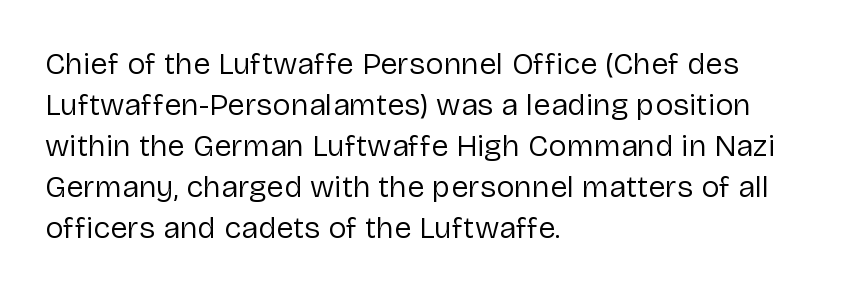
The image shows 31 px regular-weight sans-serif type, upright; set left-aligned, normal line spacing (1.32x), normal letter spacing, not underlined; low stroke contrast and a medium x-height.
